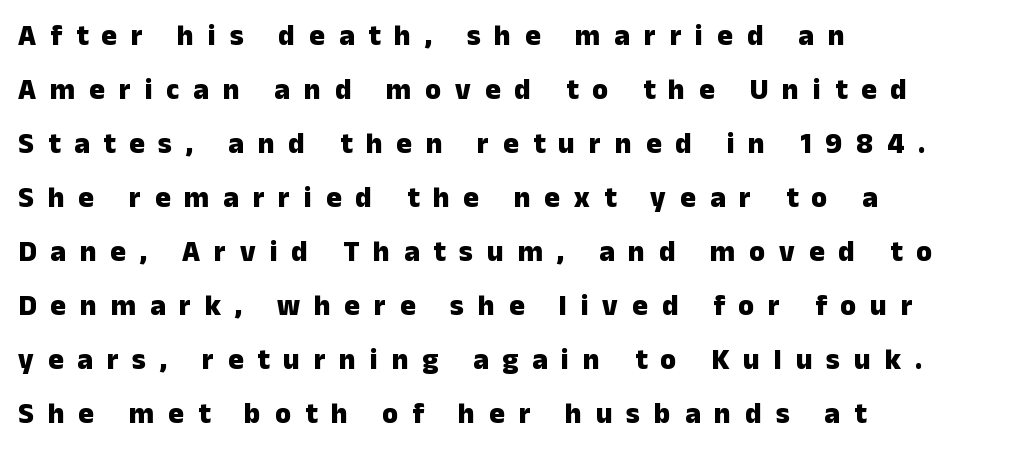
The image shows 29 px heavy sans-serif type, upright; set left-aligned, line spacing 1.86x, unusually wide letter spacing (+0.48 em), not underlined; low stroke contrast and a medium x-height.
